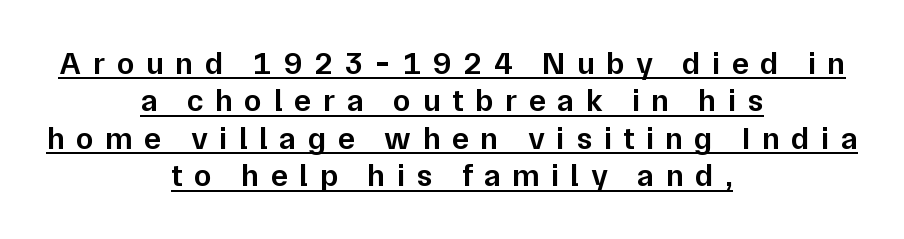
{"serif": "no", "italic": "no", "bold": "semi", "weight": "semibold", "width": "normal", "stroke_contrast": "low", "x_height": "medium", "monospaced": "no", "underline": "yes", "align": "center", "line_spacing_ratio": 1.17, "letter_spacing": "wide", "letter_spacing_em": 0.36, "glyph_px": 32}
